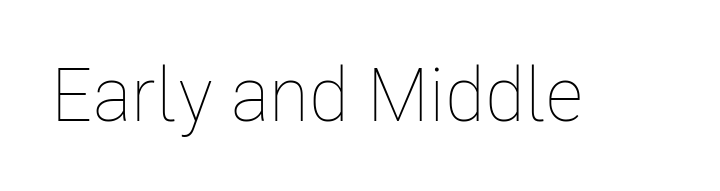
Q: Is the text bold? A: No.
Q: Is the text italic (slanted)? A: No, it is upright.
Q: Is the text underlined? A: No.
Q: Is the spacing between letters normal or unusually wide? A: Normal.
Q: Width (condensed, normal, or wide)? A: Condensed.
Q: Stroke contrast? A: Low.
Q: x-height? A: Medium.
Q: Monospaced? A: No.
